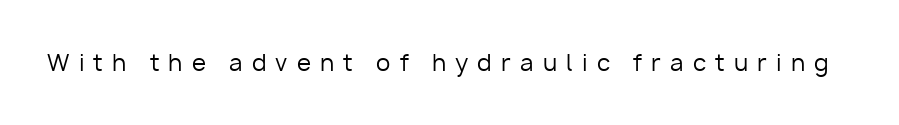
{"italic": "no", "bold": "no", "underline": "no", "letter_spacing": "wide", "letter_spacing_em": 0.4, "glyph_px": 23}
